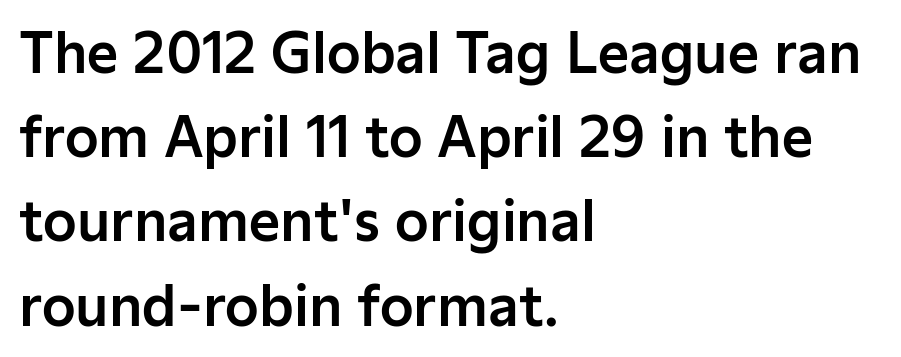
You could not count columns in this text — the font is proportionally spaced. Short note: letters normally spaced. This rendering features lettering with no underline. One-word summary of the alignment: left. Vertically, the passage feels balanced, rows spaced as you'd expect.
